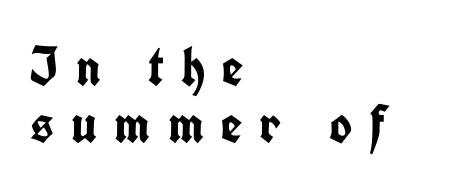
{"serif": "no", "italic": "no", "bold": "yes", "weight": "semibold", "width": "condensed", "stroke_contrast": "low", "x_height": "medium", "monospaced": "no", "underline": "no", "align": "left", "line_spacing": "tight", "line_spacing_ratio": 1.03, "letter_spacing": "wide", "letter_spacing_em": 0.31, "glyph_px": 55}
